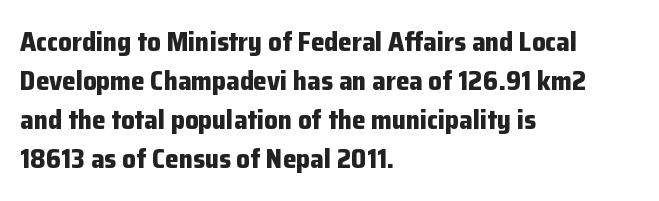
The typography opts for an upright posture over an oblique one. The face used here has the dense, thick strokes of a bold. Words float on clear page, feet unadorned. The typesetter chose a ragged-right arrangement here.
